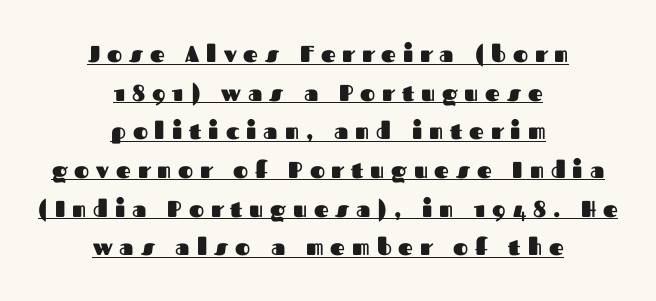
The image shows 23 px bold type, upright; set centered, normal line spacing (1.68x), unusually wide letter spacing (+0.3 em), underlined.
